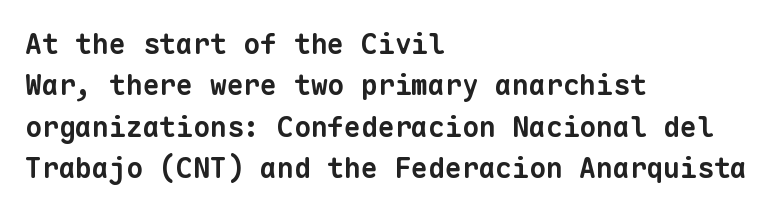
{"serif": "no", "bold": "yes", "weight": "bold", "width": "normal", "stroke_contrast": "low", "x_height": "medium", "monospaced": "yes", "underline": "no", "align": "left", "line_spacing": "normal", "line_spacing_ratio": 1.48, "letter_spacing": "normal", "letter_spacing_em": 0.0, "glyph_px": 28}
